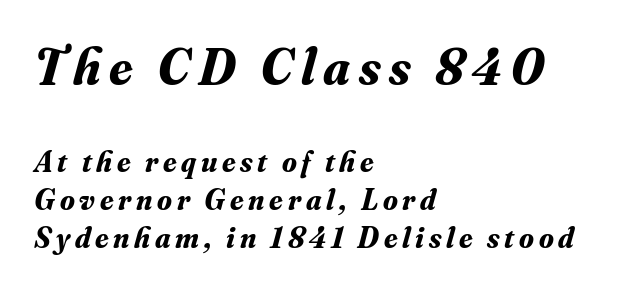
Yep, those are serifs on the letters. The block sitting higher on the canvas is the one with enlarged characters. The whole block is typeset with a tilt. Compared with typical paragraphs, the rows here are spaced about the same. Do the characters align in a grid? No, the font is proportional.
